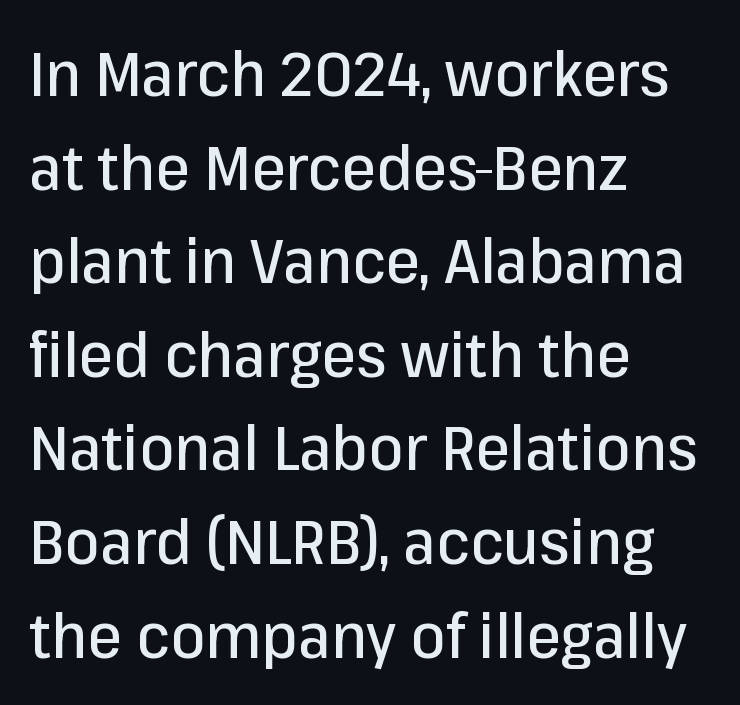
{"serif": "no", "italic": "no", "width": "normal", "stroke_contrast": "low", "x_height": "medium", "monospaced": "no", "underline": "no", "align": "left", "line_spacing": "normal", "line_spacing_ratio": 1.51, "letter_spacing": "normal", "letter_spacing_em": 0.0, "glyph_px": 62}
